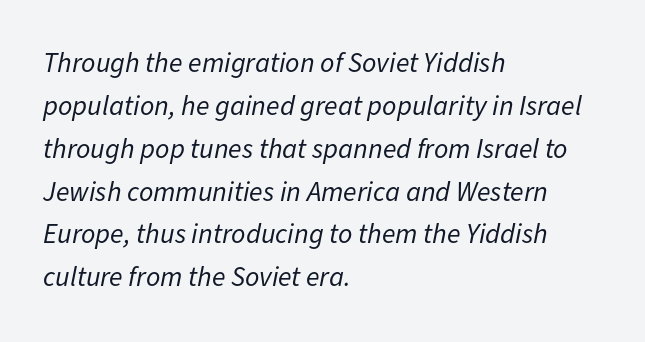
Q: Is the text bold? A: No.
Q: Is the text italic (slanted)? A: Yes, it leans right by about 11 degrees.
Q: Is the text underlined? A: No.
Q: How is the paragraph aligned? A: Left-aligned.
Q: Is the spacing between letters normal or unusually wide? A: Normal.
Q: Is the spacing between lines tight, normal or loose? A: Normal.
Q: Width (condensed, normal, or wide)? A: Normal.
Q: Stroke contrast? A: Low.
Q: x-height? A: Medium.
Q: Monospaced? A: No.
